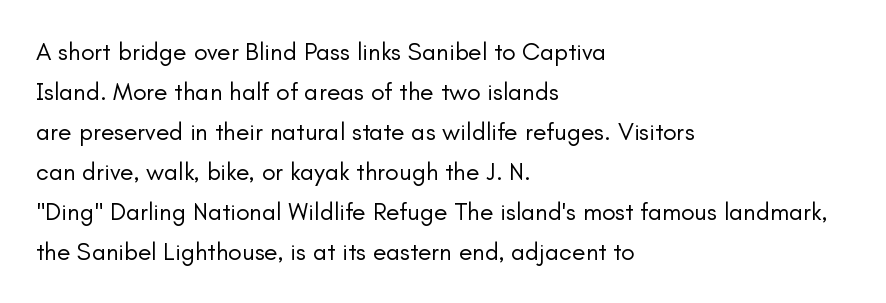
Q: Is the text bold? A: No.
Q: Is the text italic (slanted)? A: No, it is upright.
Q: Is the text underlined? A: No.
Q: How is the paragraph aligned? A: Left-aligned.
Q: Is the spacing between letters normal or unusually wide? A: Normal.
Q: Is the spacing between lines tight, normal or loose? A: Normal.
